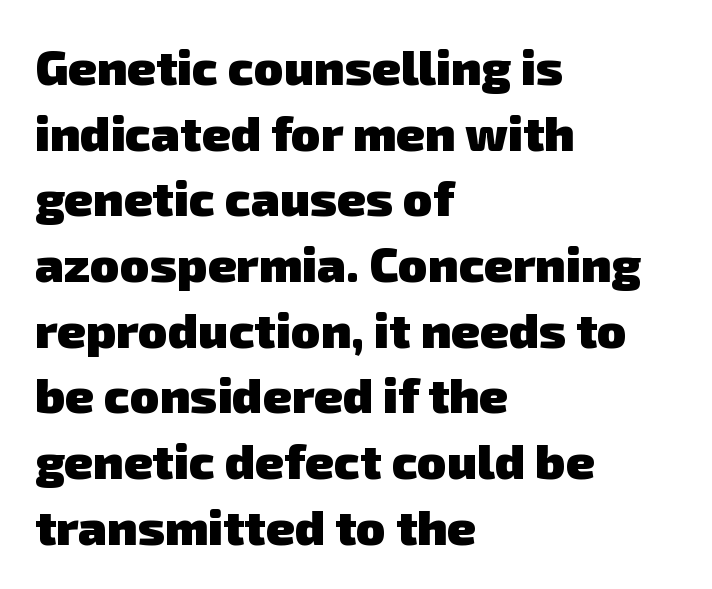
The image shows 49 px heavy sans-serif type; set left-aligned, normal line spacing (1.34x), normal letter spacing, not underlined; low stroke contrast and a medium x-height.
